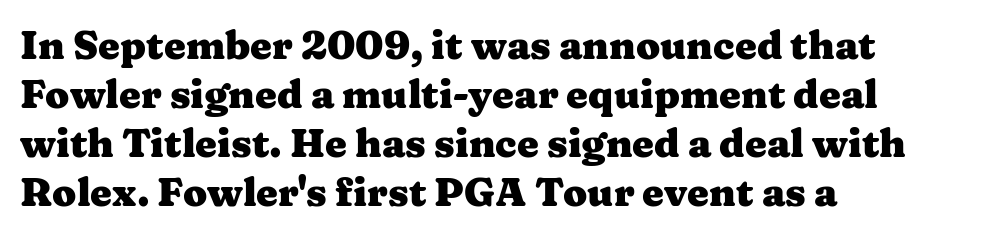
{"serif": "yes", "italic": "no", "bold": "yes", "weight": "heavy", "width": "wide", "stroke_contrast": "medium", "x_height": "medium", "monospaced": "no", "underline": "no", "align": "left", "line_spacing": "normal", "line_spacing_ratio": 1.26, "letter_spacing": "normal", "letter_spacing_em": 0.0, "glyph_px": 39}
